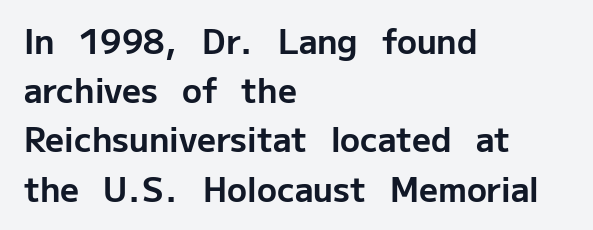
Q: Is the text bold? A: Yes.
Q: Is the text italic (slanted)? A: No, it is upright.
Q: Is the typeface a serif or a sans-serif typeface? A: Sans-serif.
Q: Is the text underlined? A: No.
Q: How is the paragraph aligned? A: Left-aligned.
Q: Is the spacing between letters normal or unusually wide? A: Normal.
Q: Is the spacing between lines tight, normal or loose? A: Normal.
Q: Width (condensed, normal, or wide)? A: Normal.
Q: Stroke contrast? A: Low.
Q: x-height? A: Medium.
Q: Monospaced? A: No.
